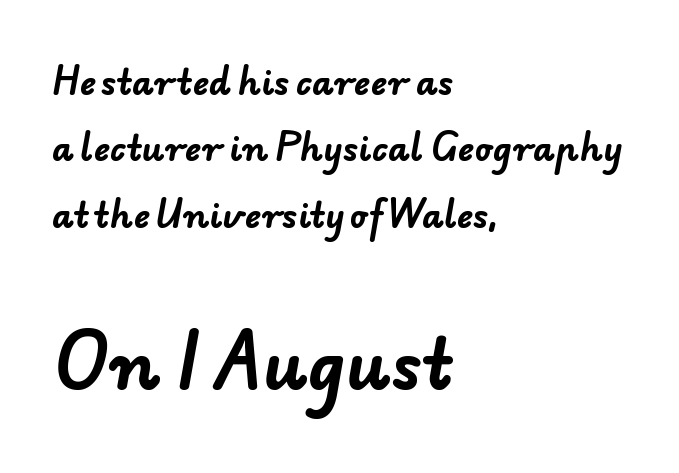
Whoever set this made the second block the dominant, larger element. Emphasis by weight is at full strength: bold. Any mark beneath the type? The region is blank. The letters sit at their default tracking, neither squeezed nor spread. The rendering uses natural spacing where letterforms have individual widths. Widely set lines give the paragraph a tall, airy silhouette.
